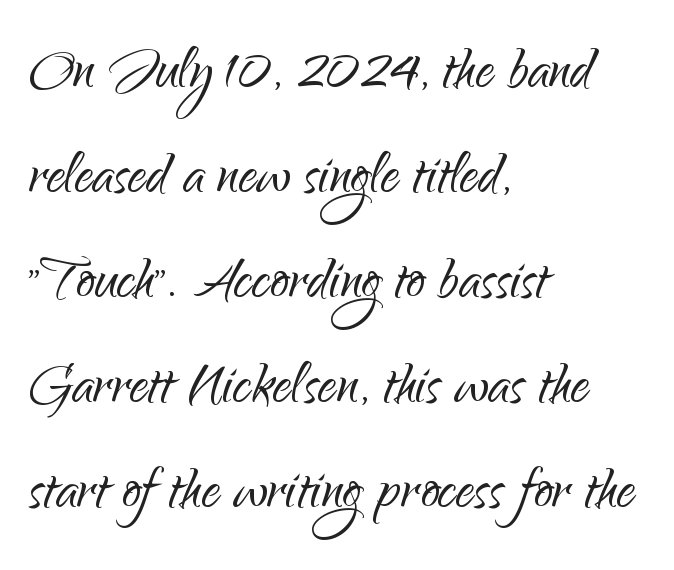
{"serif": "no", "bold": "no", "weight": "light", "width": "normal", "stroke_contrast": "low", "x_height": "small", "monospaced": "no", "underline": "no", "align": "left", "line_spacing": "normal", "line_spacing_ratio": 1.42, "letter_spacing": "normal", "letter_spacing_em": 0.0, "glyph_px": 74}
